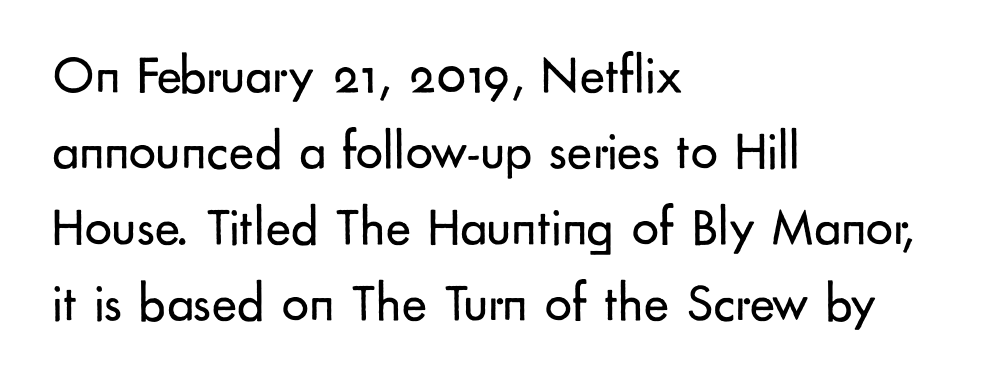
Here the glyphs are tracked normally, forming tight word shapes. Left-aligned paragraph, ragged on the right. The passage shown is not underscored anywhere. Varying glyph widths throughout — classic text-font behaviour. The leading is moderate, giving the passage an even texture.
